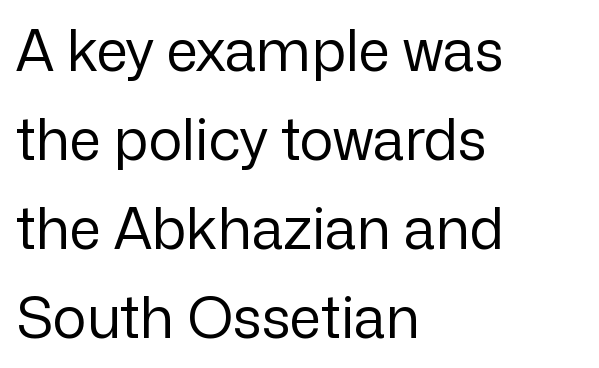
{"serif": "no", "italic": "no", "bold": "no", "weight": "regular", "width": "normal", "stroke_contrast": "low", "x_height": "medium", "monospaced": "no", "underline": "no", "align": "left", "line_spacing": "normal", "line_spacing_ratio": 1.56, "letter_spacing": "normal", "letter_spacing_em": 0.0, "glyph_px": 57}
